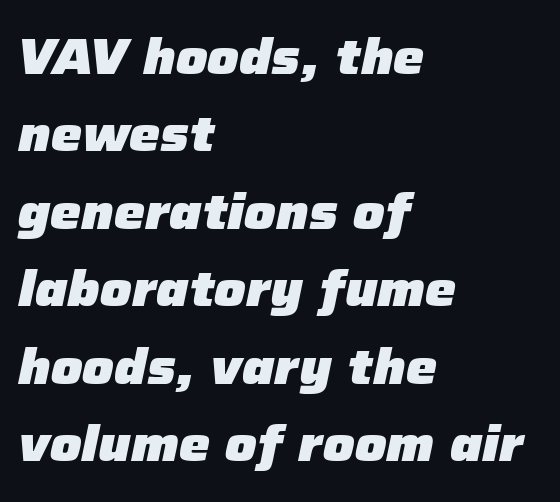
The image shows 49 px heavy type, italic (leaning right); set left-aligned, normal line spacing (1.58x), normal letter spacing, not underlined; low stroke contrast and a medium x-height.
